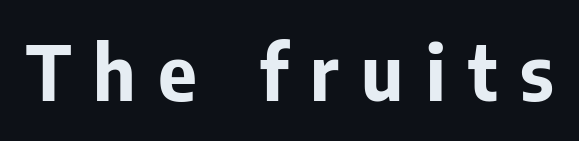
The image shows 75 px bold sans-serif type, upright; set unusually wide letter spacing (+0.3 em), not underlined; low stroke contrast and a medium x-height.
